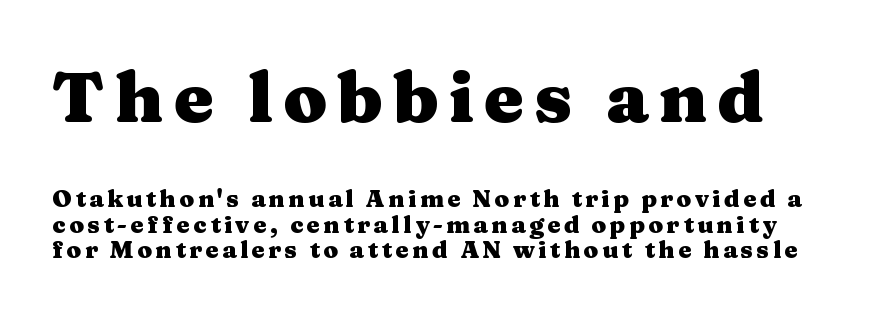
{"serif": "yes", "italic": "no", "bold": "yes", "weight": "heavy", "width": "wide", "stroke_contrast": "medium", "x_height": "medium", "monospaced": "no", "underline": "no", "line_spacing": "tight", "line_spacing_ratio": 1.05, "larger_block": "first", "size_ratio": 2.96, "glyph_px": 71}
